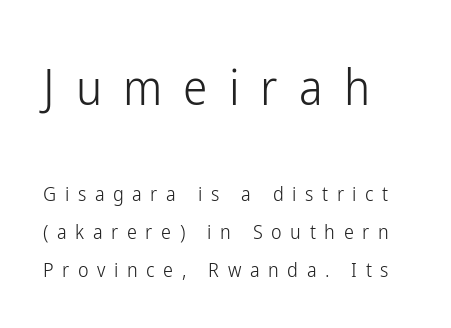
Q: Is the text bold? A: No.
Q: Is the text italic (slanted)? A: No, it is upright.
Q: Is the typeface a serif or a sans-serif typeface? A: Sans-serif.
Q: Is the text underlined? A: No.
Q: How is the paragraph aligned? A: Left-aligned.
Q: Is the spacing between letters normal or unusually wide? A: Unusually wide.
Q: Is the spacing between lines tight, normal or loose? A: Loose.
Q: Which block of text is set in a larger size, the first (top) or the second (bottom)? A: The first (top) one.
Q: Width (condensed, normal, or wide)? A: Condensed.
Q: Stroke contrast? A: Low.
Q: x-height? A: Medium.
Q: Monospaced? A: No.
